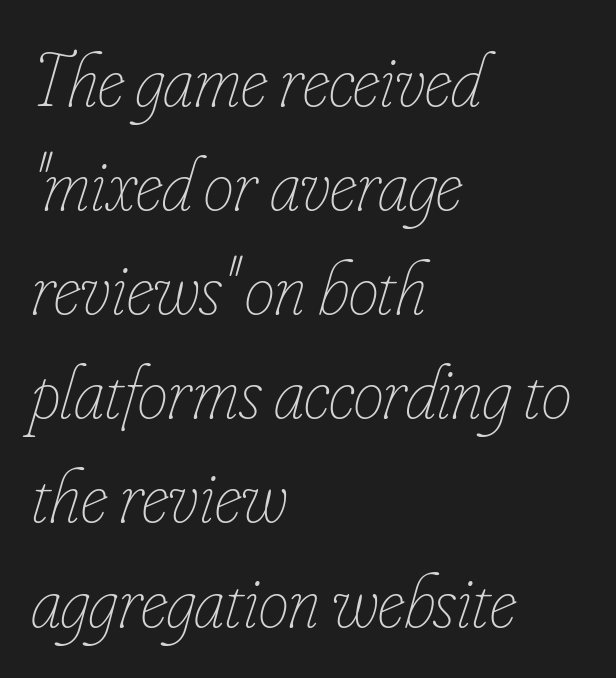
Q: Is the text bold? A: No.
Q: Is the text italic (slanted)? A: Yes, it leans right by about 16 degrees.
Q: Is the text underlined? A: No.
Q: How is the paragraph aligned? A: Left-aligned.
Q: Is the spacing between letters normal or unusually wide? A: Normal.
Q: Is the spacing between lines tight, normal or loose? A: Normal.
Q: Width (condensed, normal, or wide)? A: Condensed.
Q: Stroke contrast? A: Low.
Q: x-height? A: Small.
Q: Monospaced? A: No.
